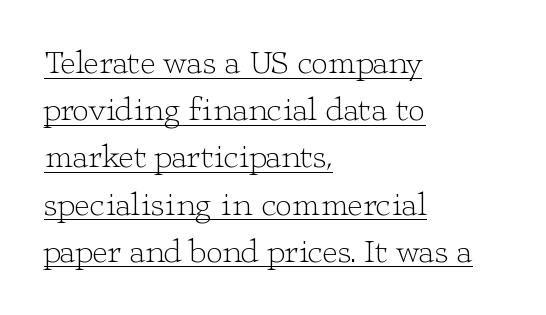
Does the lettering tilt? It doesn't — this is upright. These lines stack with their left ends in a neat column. Typographically, this falls in the serif category. Underlined type.
